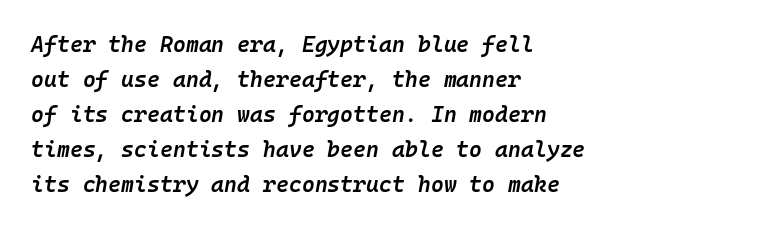
Q: Is the text bold? A: Semi-bold.
Q: Is the text italic (slanted)? A: Yes, it leans right by about 10 degrees.
Q: Is the text underlined? A: No.
Q: How is the paragraph aligned? A: Left-aligned.
Q: Is the spacing between letters normal or unusually wide? A: Normal.
Q: Is the spacing between lines tight, normal or loose? A: Normal.
